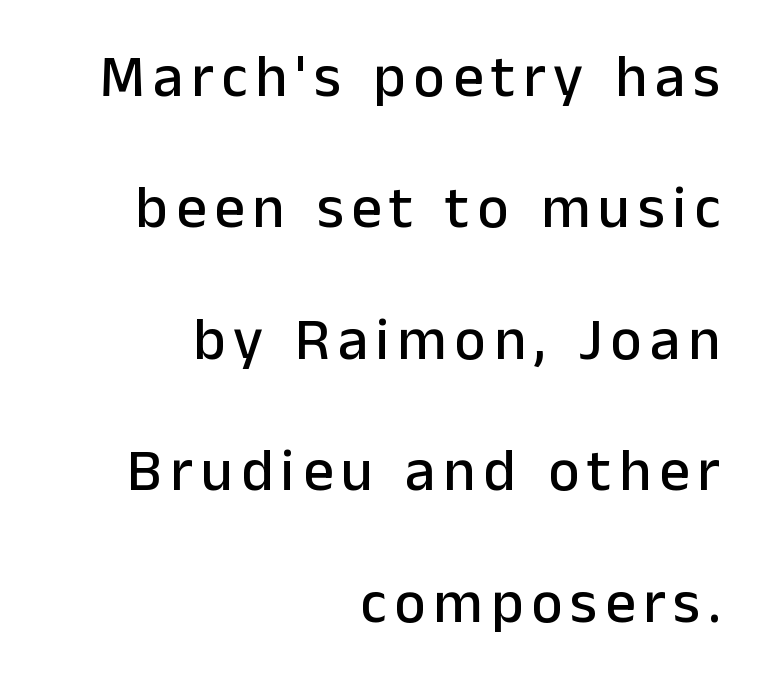
The typesetter chose a ragged-left arrangement here. The space beneath each line is pristine and unruled. Serif or sans? Sans — the stroke terminals are bare. The letters stand straight up with perfectly vertical stems. These lines are rendered in a variable-pitch font.
